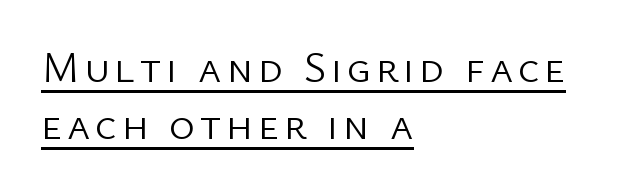
Q: Is the text bold? A: No.
Q: Is the text italic (slanted)? A: No, it is upright.
Q: Is the typeface a serif or a sans-serif typeface? A: Sans-serif.
Q: Is the text underlined? A: Yes.
Q: How is the paragraph aligned? A: Left-aligned.
Q: Is the spacing between lines tight, normal or loose? A: Normal.
Q: Width (condensed, normal, or wide)? A: Normal.
Q: Stroke contrast? A: Low.
Q: x-height? A: Medium.
Q: Monospaced? A: No.
